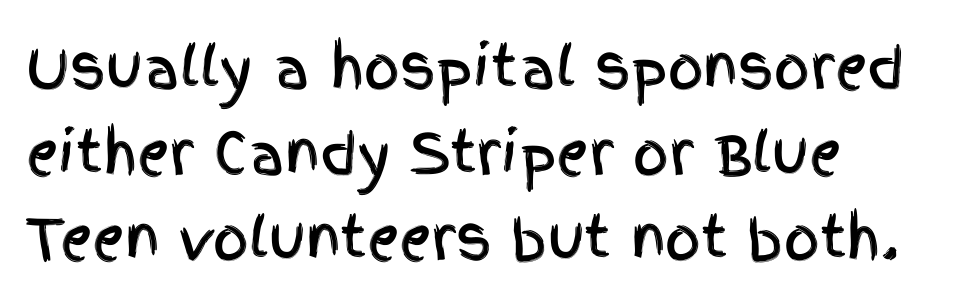
Q: Is the text italic (slanted)? A: No, it is upright.
Q: Is the typeface a serif or a sans-serif typeface? A: Sans-serif.
Q: Is the text underlined? A: No.
Q: How is the paragraph aligned? A: Left-aligned.
Q: Is the spacing between letters normal or unusually wide? A: Normal.
Q: Is the spacing between lines tight, normal or loose? A: Normal.
Q: Width (condensed, normal, or wide)? A: Condensed.
Q: x-height? A: Large.
Q: Monospaced? A: No.
